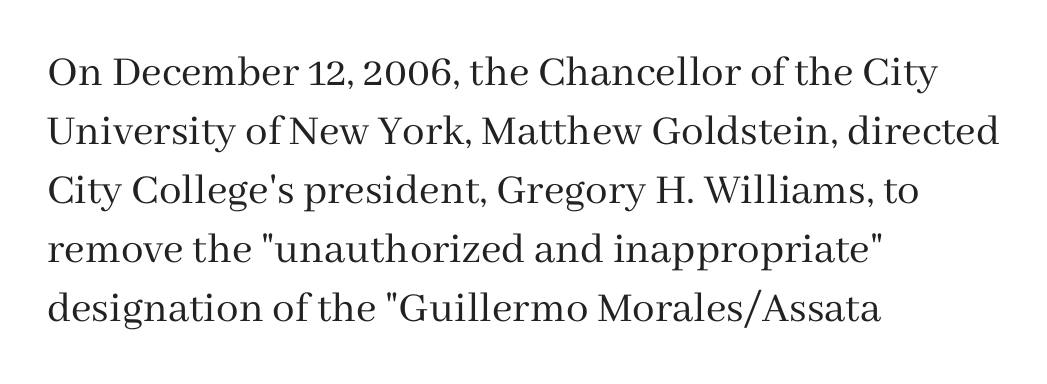
Q: Is the text bold? A: No.
Q: Is the text italic (slanted)? A: No, it is upright.
Q: Is the typeface a serif or a sans-serif typeface? A: Serif.
Q: Is the text underlined? A: No.
Q: How is the paragraph aligned? A: Left-aligned.
Q: Is the spacing between letters normal or unusually wide? A: Normal.
Q: Is the spacing between lines tight, normal or loose? A: Normal.
Q: Width (condensed, normal, or wide)? A: Normal.
Q: Stroke contrast? A: Medium.
Q: x-height? A: Medium.
Q: Monospaced? A: No.
